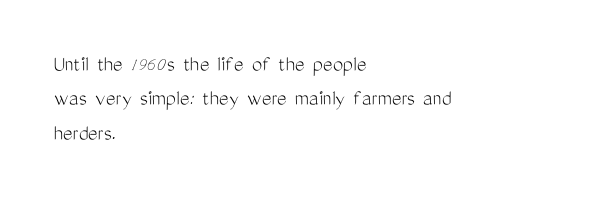
{"italic": "no", "bold": "no", "underline": "no", "align": "left", "line_spacing": "normal", "line_spacing_ratio": 1.5, "letter_spacing": "normal", "letter_spacing_em": 0.0, "glyph_px": 23}
